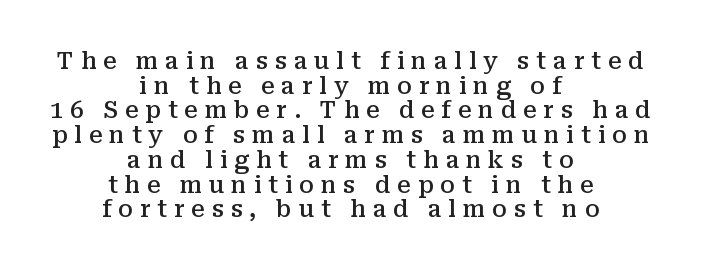
The image shows 24 px text type, upright; set centered, tight line spacing (1.03x), unusually wide letter spacing (+0.28 em), not underlined.
